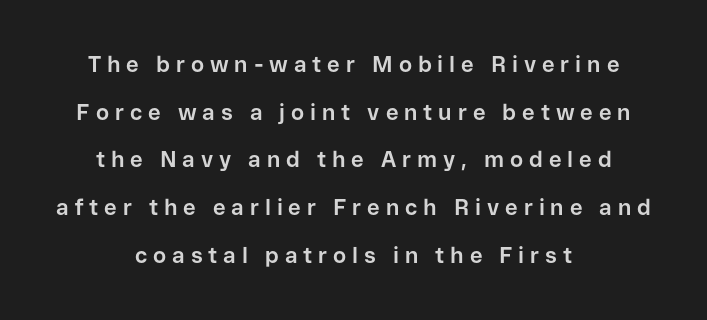
{"italic": "no", "bold": "yes", "underline": "no", "align": "center", "line_spacing": "loose", "line_spacing_ratio": 2.17, "letter_spacing": "wide", "letter_spacing_em": 0.27, "glyph_px": 22}
